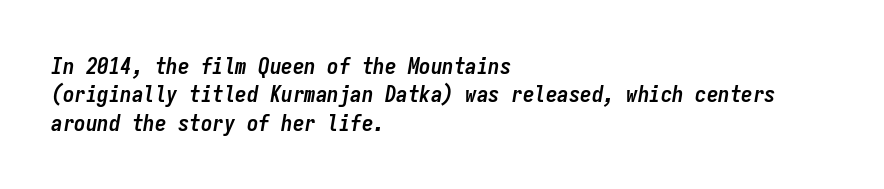
The image shows 23 px bold type, italic (leaning right); set left-aligned, line spacing 1.23x, normal letter spacing, not underlined.
